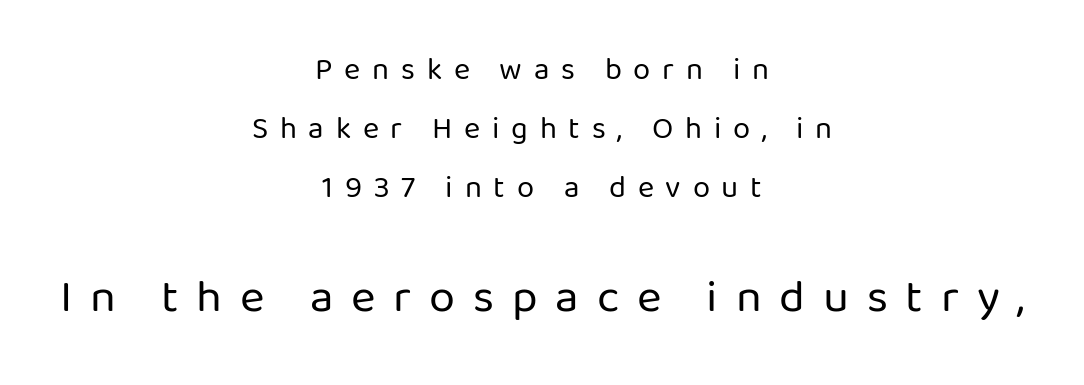
On a weight scale, this lands at 450 or below. In this sample the second text group is rendered at the bigger scale. In terms of letterform style, serifs are entirely absent. The rendering uses natural spacing where letterforms have individual widths. The line texture is sparse and dotted thanks to wide tracking. The passage shown is not underscored anywhere.
